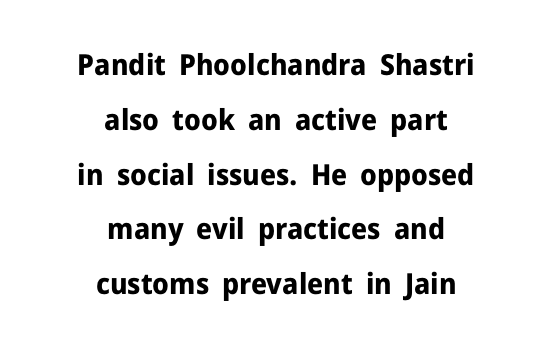
{"serif": "no", "italic": "no", "bold": "yes", "weight": "bold", "width": "normal", "stroke_contrast": "low", "x_height": "medium", "monospaced": "no", "underline": "no", "align": "center", "line_spacing_ratio": 1.89, "letter_spacing": "normal", "letter_spacing_em": 0.0, "glyph_px": 29}
